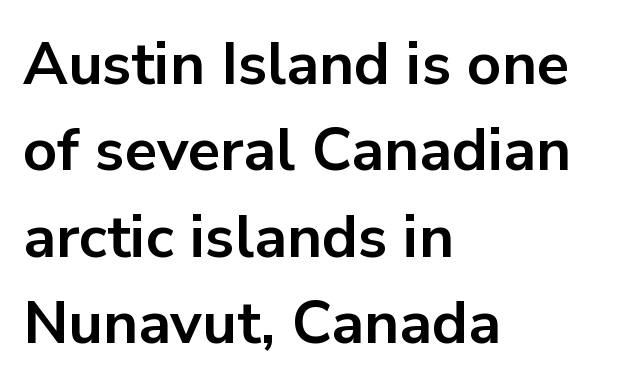
Q: Is the text bold? A: Yes.
Q: Is the text italic (slanted)? A: No, it is upright.
Q: Is the typeface a serif or a sans-serif typeface? A: Sans-serif.
Q: Is the text underlined? A: No.
Q: How is the paragraph aligned? A: Left-aligned.
Q: Is the spacing between letters normal or unusually wide? A: Normal.
Q: Is the spacing between lines tight, normal or loose? A: Normal.
Q: Width (condensed, normal, or wide)? A: Normal.
Q: Stroke contrast? A: Low.
Q: x-height? A: Medium.
Q: Monospaced? A: No.
